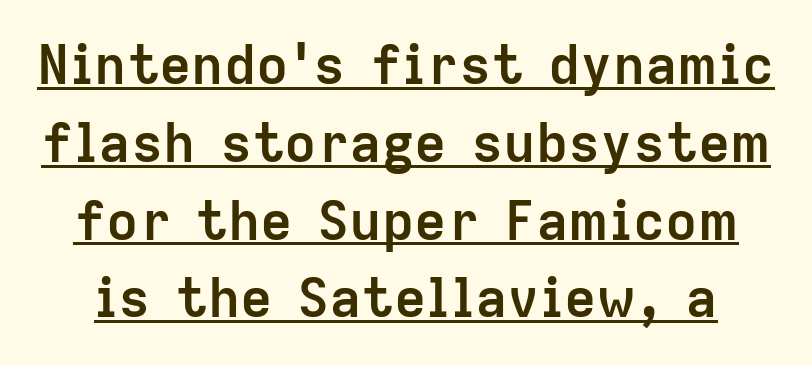
Q: Is the text bold? A: Yes.
Q: Is the text italic (slanted)? A: No, it is upright.
Q: Is the typeface a serif or a sans-serif typeface? A: Sans-serif.
Q: Is the text underlined? A: Yes.
Q: Is the spacing between letters normal or unusually wide? A: Normal.
Q: Is the spacing between lines tight, normal or loose? A: Normal.
Q: Width (condensed, normal, or wide)? A: Normal.
Q: Stroke contrast? A: Low.
Q: x-height? A: Medium.
Q: Monospaced? A: No.
